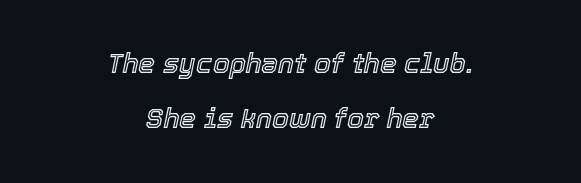
Q: Is the text italic (slanted)? A: Yes, it leans right by about 12 degrees.
Q: Is the text underlined? A: No.
Q: How is the paragraph aligned? A: Centered.
Q: Is the spacing between letters normal or unusually wide? A: Normal.
Q: Is the spacing between lines tight, normal or loose? A: Loose.
